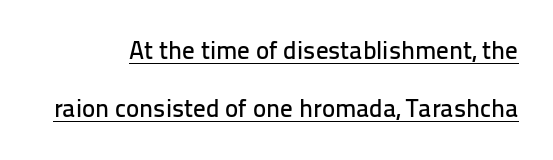
The image shows 25 px text type, upright; set loose line spacing (2.33x), normal letter spacing, underlined.
